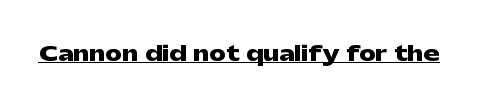
{"italic": "no", "bold": "yes", "underline": "yes", "letter_spacing": "normal", "letter_spacing_em": 0.0, "glyph_px": 21}
